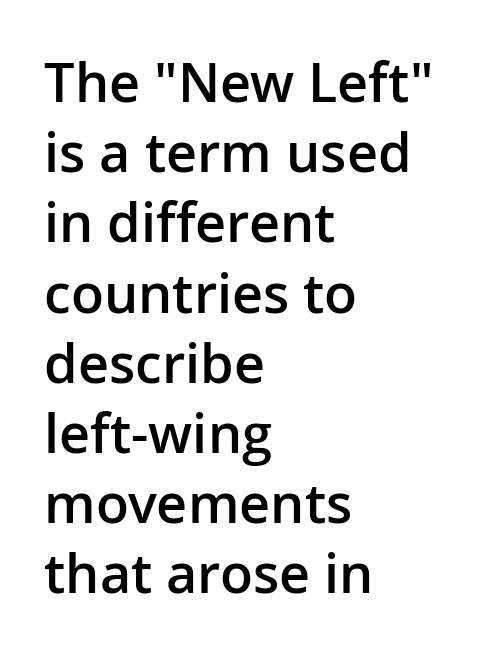
The image shows 54 px semibold sans-serif type, upright; set left-aligned, normal line spacing (1.3x), normal letter spacing, not underlined; low stroke contrast and a medium x-height.
